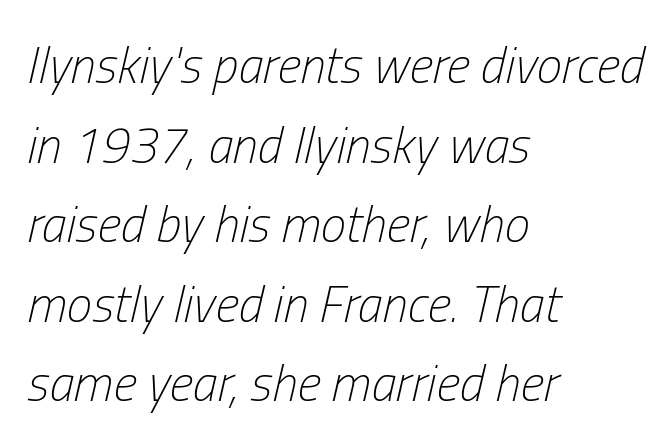
{"italic": "yes", "lean": "right", "slant_degrees": 13, "bold": "no", "weight": "light", "width": "condensed", "stroke_contrast": "low", "x_height": "medium", "monospaced": "no", "underline": "no", "align": "left", "line_spacing": "normal", "line_spacing_ratio": 1.56, "letter_spacing": "normal", "letter_spacing_em": 0.0, "glyph_px": 51}
